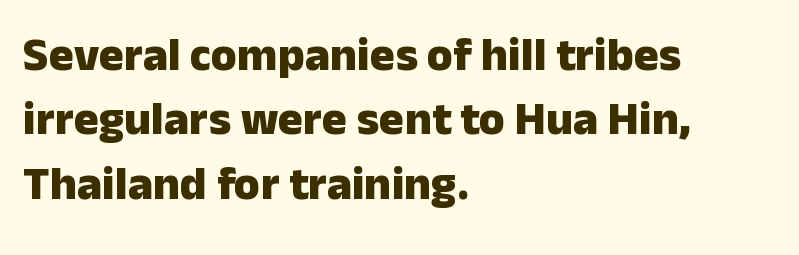
The image shows 47 px heavy sans-serif type, upright; set left-aligned, normal line spacing (1.37x), normal letter spacing, not underlined; low stroke contrast and a medium x-height.
